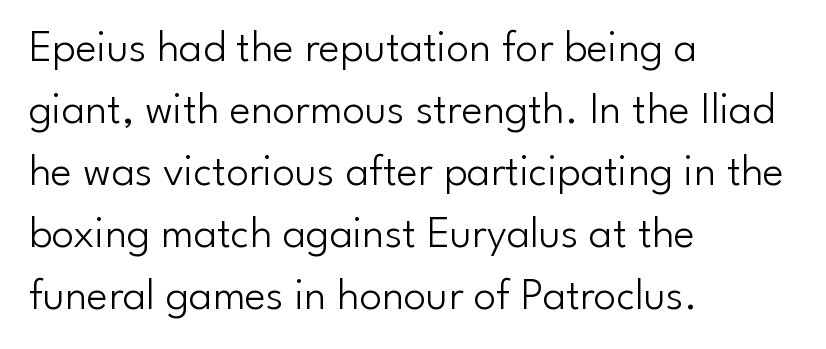
Q: Is the text bold? A: No.
Q: Is the text italic (slanted)? A: No, it is upright.
Q: Is the typeface a serif or a sans-serif typeface? A: Sans-serif.
Q: Is the text underlined? A: No.
Q: How is the paragraph aligned? A: Left-aligned.
Q: Is the spacing between letters normal or unusually wide? A: Normal.
Q: Is the spacing between lines tight, normal or loose? A: Normal.
Q: Width (condensed, normal, or wide)? A: Normal.
Q: Stroke contrast? A: Low.
Q: x-height? A: Small.
Q: Monospaced? A: No.
